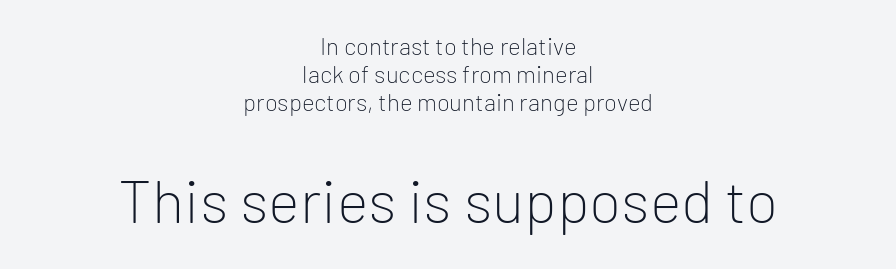
Q: Is the text bold? A: No.
Q: Is the text italic (slanted)? A: No, it is upright.
Q: Is the typeface a serif or a sans-serif typeface? A: Sans-serif.
Q: Is the text underlined? A: No.
Q: How is the paragraph aligned? A: Centered.
Q: Is the spacing between letters normal or unusually wide? A: Normal.
Q: Which block of text is set in a larger size, the first (top) or the second (bottom)? A: The second (bottom) one.
Q: Width (condensed, normal, or wide)? A: Normal.
Q: Stroke contrast? A: Low.
Q: x-height? A: Medium.
Q: Monospaced? A: No.
